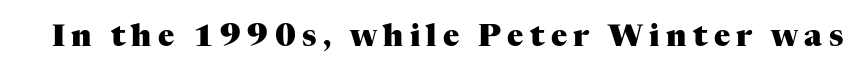
In terms of posture, this sample is upright. The face used here is proportionally spaced, like ordinary book or web type. Does the type have serifs? Yes, each stem ends in a small foot. The letterforms stand isolated, each surrounded by extra space. Each glyph is drawn with heavy, bold strokes.
